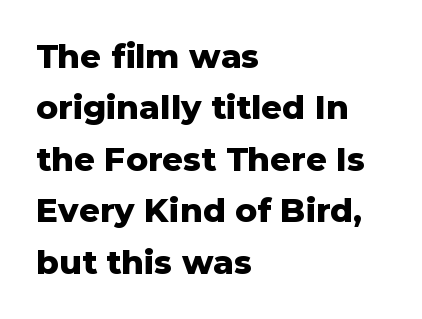
The image shows 33 px heavy sans-serif type, upright; set left-aligned, normal line spacing (1.56x), normal letter spacing, not underlined; low stroke contrast and a medium x-height.
